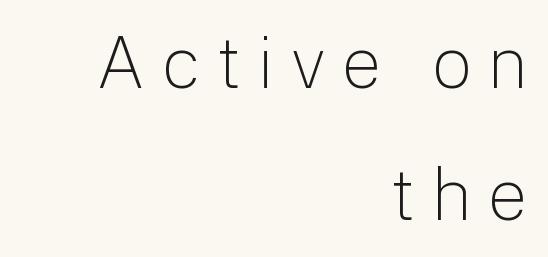
The tracking jumps out immediately: characters are airy and widely separated. Font category for this specimen: sans-serif. This reads as an unemphasized weight, regular at the heaviest. Type without underlining. The lettering holds an erect, upright posture throughout.
